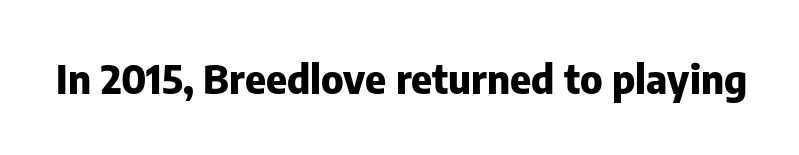
The image shows 40 px heavy sans-serif type, upright; set normal letter spacing, not underlined; low stroke contrast and a medium x-height.
